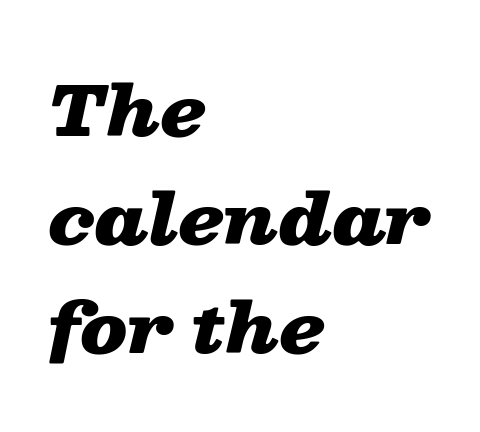
{"italic": "yes", "lean": "right", "slant_degrees": 13, "bold": "yes", "weight": "heavy", "width": "wide", "stroke_contrast": "low", "x_height": "medium", "monospaced": "no", "underline": "no", "align": "left", "line_spacing": "normal", "line_spacing_ratio": 1.57, "letter_spacing": "normal", "letter_spacing_em": 0.0, "glyph_px": 69}
